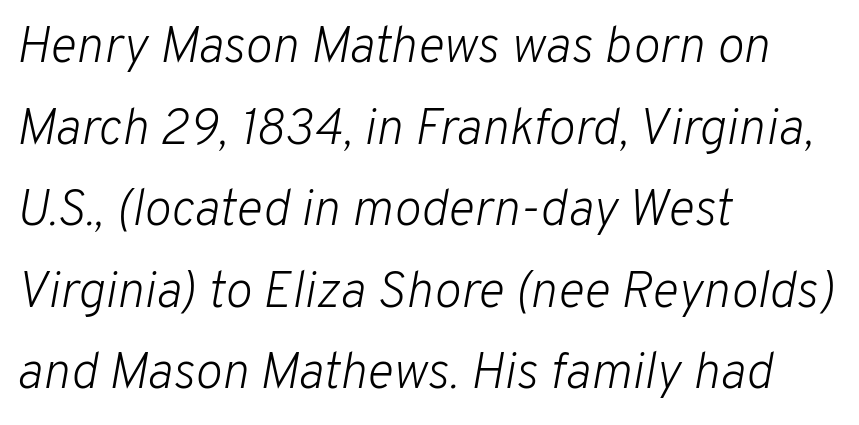
{"italic": "yes", "lean": "right", "slant_degrees": 10, "bold": "no", "weight": "light", "width": "normal", "stroke_contrast": "low", "x_height": "medium", "monospaced": "no", "underline": "no", "align": "left", "line_spacing": "normal", "line_spacing_ratio": 1.6, "letter_spacing": "normal", "letter_spacing_em": 0.0, "glyph_px": 51}
